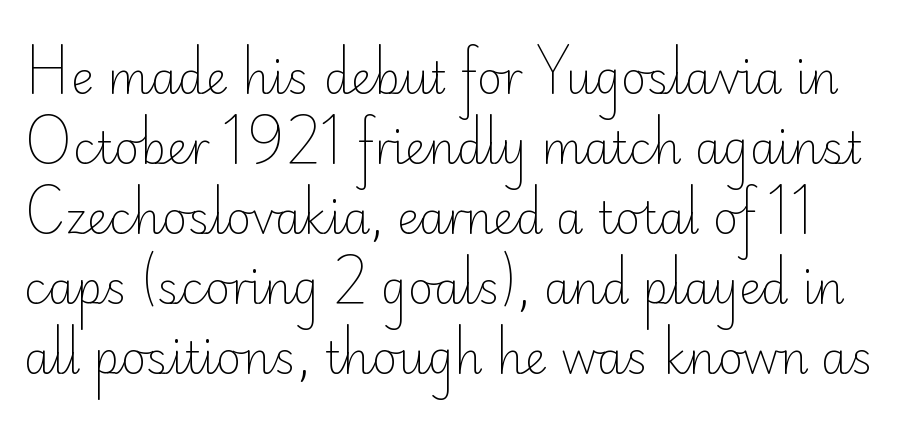
Q: Is the text bold? A: No.
Q: Is the text italic (slanted)? A: No, it is upright.
Q: Is the typeface a serif or a sans-serif typeface? A: Sans-serif.
Q: Is the text underlined? A: No.
Q: Is the spacing between letters normal or unusually wide? A: Normal.
Q: Is the spacing between lines tight, normal or loose? A: Normal.
Q: Width (condensed, normal, or wide)? A: Normal.
Q: Stroke contrast? A: Low.
Q: x-height? A: Small.
Q: Monospaced? A: No.
